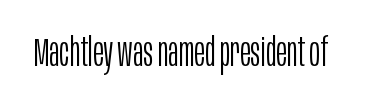
Q: Is the text bold? A: No.
Q: Is the text italic (slanted)? A: No, it is upright.
Q: Is the typeface a serif or a sans-serif typeface? A: Sans-serif.
Q: Is the text underlined? A: No.
Q: Is the spacing between letters normal or unusually wide? A: Normal.
Q: Width (condensed, normal, or wide)? A: Condensed.
Q: Stroke contrast? A: Low.
Q: x-height? A: Large.
Q: Monospaced? A: No.
